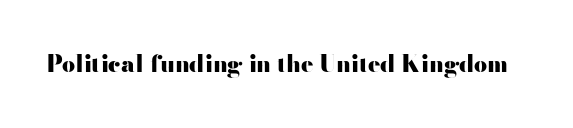
Notice how thick the strokes are: this is what a full bold looks like. In terms of letterspacing, this is plain default setting. The specimen omits any rule beneath the text block's lines. The lettering stays uniformly vertical, giving the passage a roman look.
